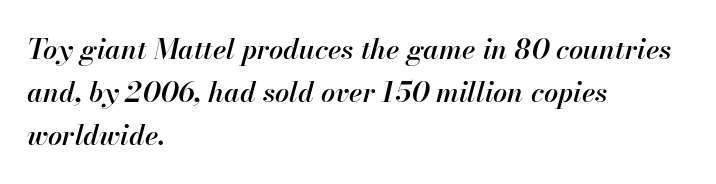
{"italic": "yes", "lean": "right", "slant_degrees": 13, "bold": "semi", "weight": "semibold", "width": "normal", "stroke_contrast": "high", "x_height": "small", "monospaced": "no", "underline": "no", "align": "left", "line_spacing": "normal", "line_spacing_ratio": 1.53, "letter_spacing": "normal", "letter_spacing_em": 0.0, "glyph_px": 28}
